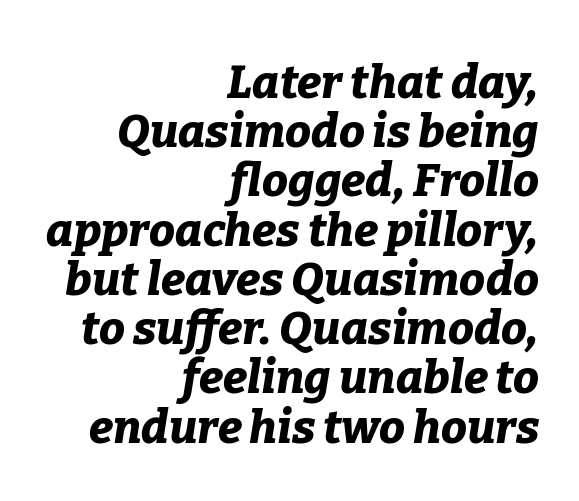
Q: Is the text bold? A: Yes.
Q: Is the text italic (slanted)? A: Yes, it leans right by about 9 degrees.
Q: Is the text underlined? A: No.
Q: How is the paragraph aligned? A: Right-aligned.
Q: Is the spacing between letters normal or unusually wide? A: Normal.
Q: Is the spacing between lines tight, normal or loose? A: Tight.
Q: Width (condensed, normal, or wide)? A: Normal.
Q: Stroke contrast? A: Low.
Q: x-height? A: Medium.
Q: Monospaced? A: No.
